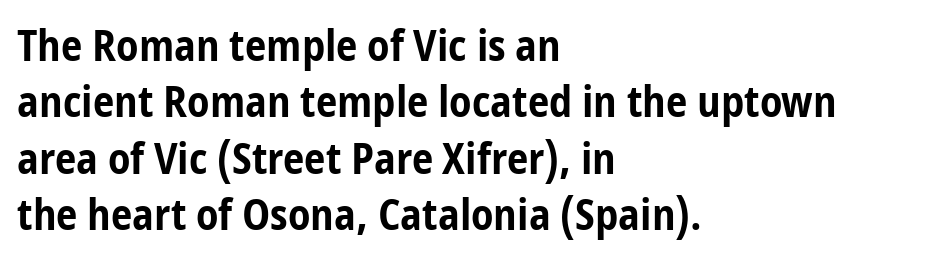
Heft: maximum for text — a bold. Plain, unruled lines of type. Each line starts at the same left margin while the right side varies. Spacing verdict: proportional, widths tailored to each character. The type family on display is of the sans-serif kind.
